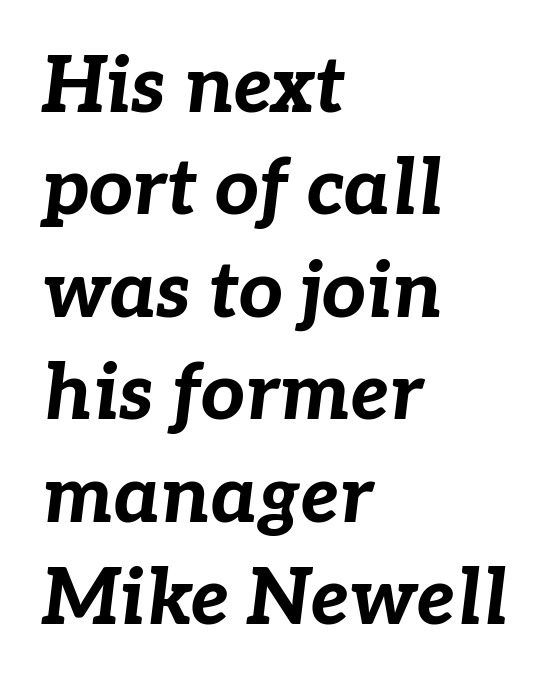
If you drew a ruler down the left edge, every line would touch it. A full-strength bold gives these letters their thick strokes. The face used here is proportionally spaced, like ordinary book or web type. You could call the tracking neutral — neither tight nor loose. The whole block is typeset with a tilt. Regarding leading, the lines here are spaced in the standard way.
